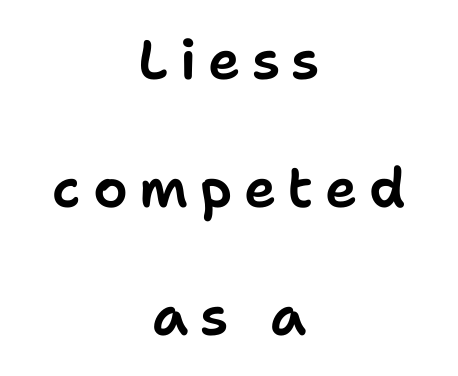
The image shows 55 px sans-serif type, upright; set centered, loose line spacing (2.33x), unusually wide letter spacing (+0.21 em), not underlined; low stroke contrast and a medium x-height.
